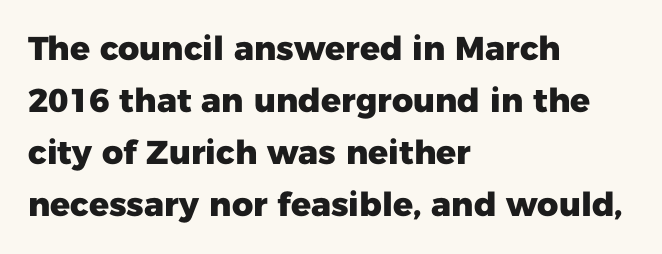
Upright lettering throughout. As a designer I'd log this as weight 700, bold. Descenders are the only things crossing below the line. What stands out about the letter spacing? Nothing — it is the standard amount. The setting favours the left margin, as ordinary paragraphs usually do. Note the varied advance widths — an 'i' is clearly narrower than an 'm'.
